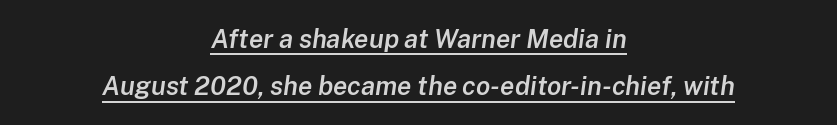
Caption: lettering with a line underneath. These words are printed semibold, heavier than regular yet not bold. Casual observation: everything's sitting right in the middle. A typesetter would mark this as italic. Look at the tracking — it's just the regular setting, nothing added.
